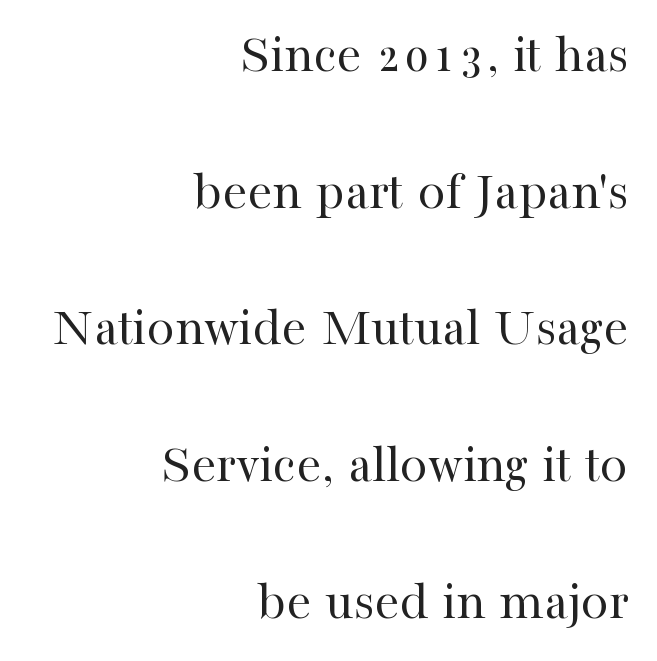
Q: Is the text bold? A: No.
Q: Is the text italic (slanted)? A: No, it is upright.
Q: Is the typeface a serif or a sans-serif typeface? A: Serif.
Q: Is the text underlined? A: No.
Q: How is the paragraph aligned? A: Right-aligned.
Q: Is the spacing between letters normal or unusually wide? A: Normal.
Q: Is the spacing between lines tight, normal or loose? A: Loose.
Q: Width (condensed, normal, or wide)? A: Normal.
Q: Stroke contrast? A: High.
Q: x-height? A: Medium.
Q: Monospaced? A: No.
